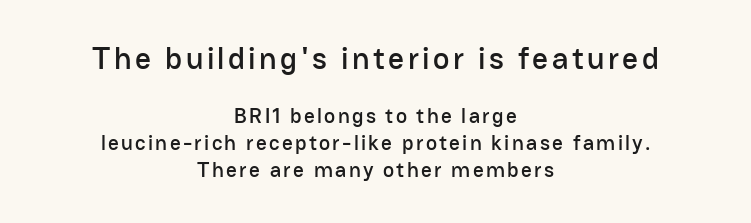
{"serif": "no", "italic": "no", "width": "normal", "stroke_contrast": "low", "x_height": "medium", "monospaced": "no", "underline": "no", "align": "center", "line_spacing": "normal", "line_spacing_ratio": 1.28, "larger_block": "first", "size_ratio": 1.48, "glyph_px": 31}
